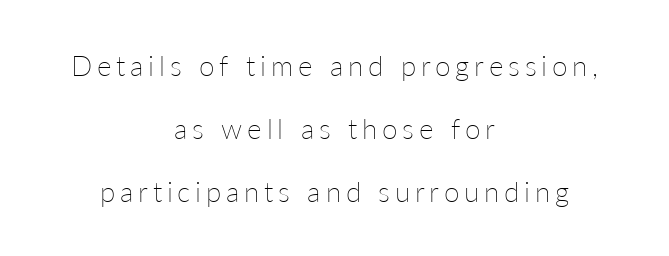
Notice the wide empty band between every row — that's loose leading. One-word summary of the alignment: center. The face used here is proportionally spaced, like ordinary book or web type. This is the regular roman posture of the typeface. Check the space under the baseline: it is left empty. The font sits on the lighter half of the weight spectrum, regular included.
